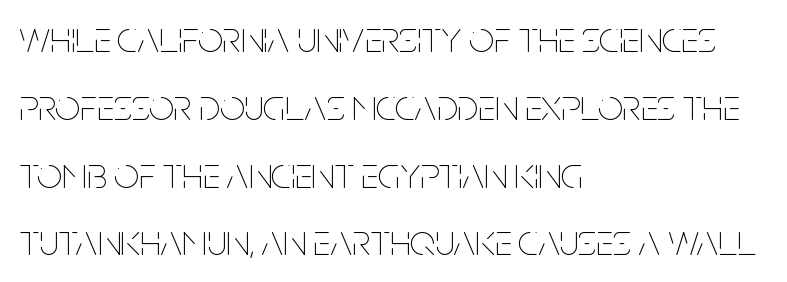
The image shows 44 px thin, condensed type, upright; set left-aligned, normal line spacing (1.54x), normal letter spacing, not underlined; low stroke contrast and a large x-height.
